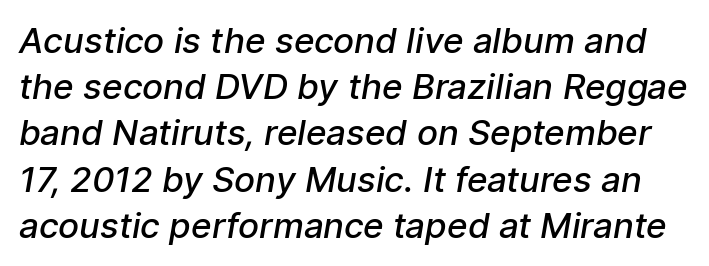
{"serif": "no", "bold": "semi", "weight": "semibold", "width": "normal", "stroke_contrast": "low", "x_height": "medium", "monospaced": "no", "underline": "no", "line_spacing": "normal", "line_spacing_ratio": 1.32, "letter_spacing": "normal", "letter_spacing_em": 0.0, "glyph_px": 35}
